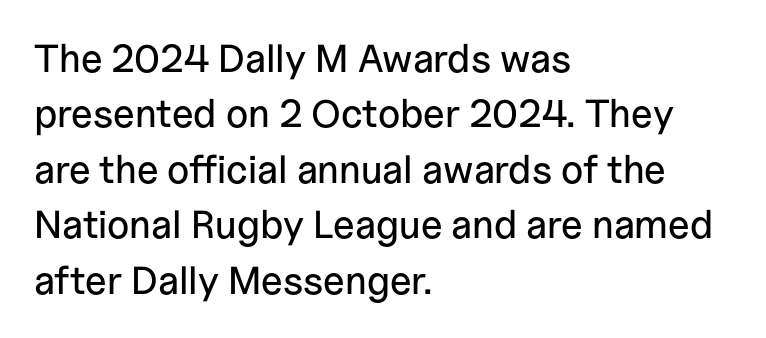
Q: Is the text italic (slanted)? A: No, it is upright.
Q: Is the typeface a serif or a sans-serif typeface? A: Sans-serif.
Q: Is the text underlined? A: No.
Q: How is the paragraph aligned? A: Left-aligned.
Q: Is the spacing between letters normal or unusually wide? A: Normal.
Q: Is the spacing between lines tight, normal or loose? A: Normal.
Q: Width (condensed, normal, or wide)? A: Normal.
Q: Stroke contrast? A: Low.
Q: x-height? A: Medium.
Q: Monospaced? A: No.
